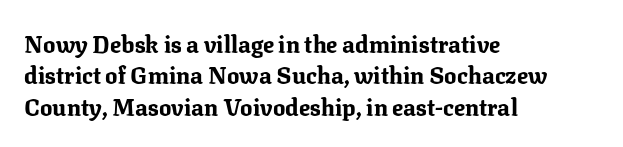
The image shows 23 px bold type, upright; set left-aligned, normal line spacing (1.36x), normal letter spacing, not underlined.
